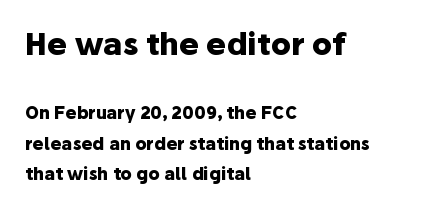
The image shows 30 px heavy sans-serif type, upright; set left-aligned, line spacing 1.78x, normal letter spacing, not underlined; the first (top) block is 1.76x larger; low stroke contrast and a medium x-height.
